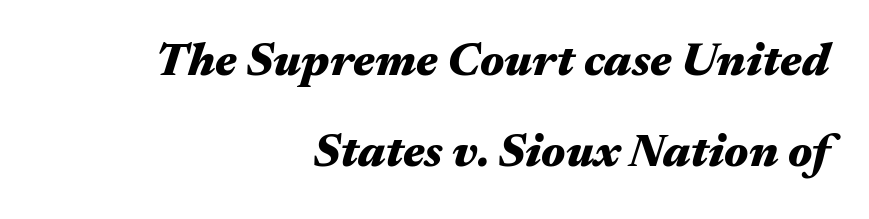
The image shows 47 px heavy, wide type, italic (leaning right); set right-aligned, loose line spacing (1.93x), normal letter spacing, not underlined; medium stroke contrast and a medium x-height.
